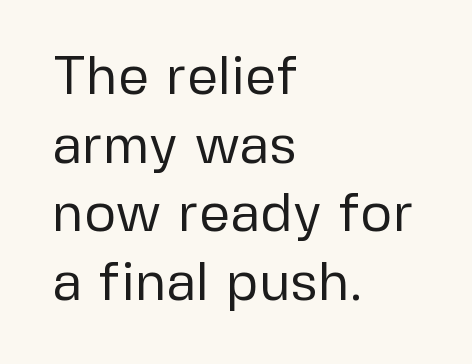
Q: Is the text bold? A: No.
Q: Is the text italic (slanted)? A: No, it is upright.
Q: Is the typeface a serif or a sans-serif typeface? A: Sans-serif.
Q: Is the text underlined? A: No.
Q: How is the paragraph aligned? A: Left-aligned.
Q: Is the spacing between letters normal or unusually wide? A: Normal.
Q: Is the spacing between lines tight, normal or loose? A: Normal.
Q: Width (condensed, normal, or wide)? A: Normal.
Q: Stroke contrast? A: Low.
Q: x-height? A: Medium.
Q: Monospaced? A: No.
